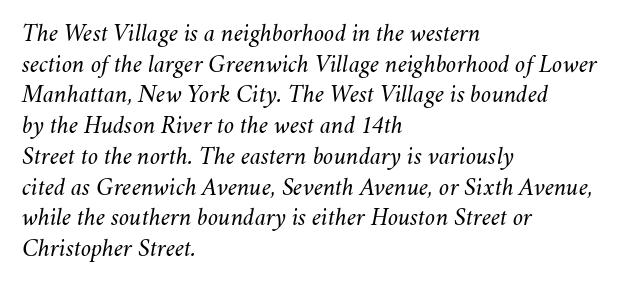
The image shows 25 px text type, italic (leaning right); set left-aligned, line spacing 1.23x, normal letter spacing, not underlined.
